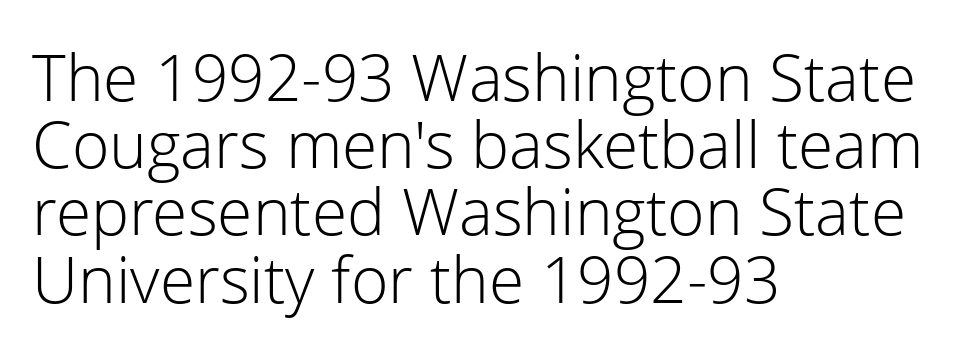
{"serif": "no", "italic": "no", "bold": "no", "weight": "light", "width": "normal", "stroke_contrast": "low", "x_height": "medium", "monospaced": "no", "underline": "no", "align": "left", "line_spacing": "tight", "line_spacing_ratio": 1.05, "letter_spacing": "normal", "letter_spacing_em": 0.0, "glyph_px": 64}
